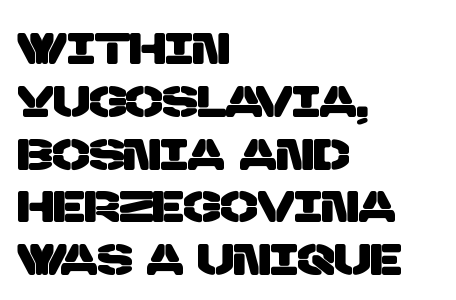
Q: Is the typeface a serif or a sans-serif typeface? A: Sans-serif.
Q: Is the text underlined? A: No.
Q: How is the paragraph aligned? A: Left-aligned.
Q: Is the spacing between letters normal or unusually wide? A: Normal.
Q: Width (condensed, normal, or wide)? A: Normal.
Q: Stroke contrast? A: Low.
Q: x-height? A: Large.
Q: Monospaced? A: No.
